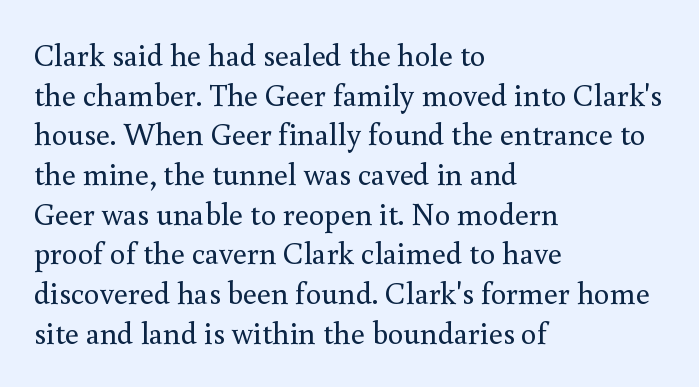
{"serif": "yes", "italic": "no", "bold": "no", "weight": "regular", "width": "normal", "x_height": "small", "monospaced": "no", "underline": "no", "align": "left", "line_spacing": "normal", "line_spacing_ratio": 1.28, "letter_spacing": "normal", "letter_spacing_em": 0.0, "glyph_px": 31}
